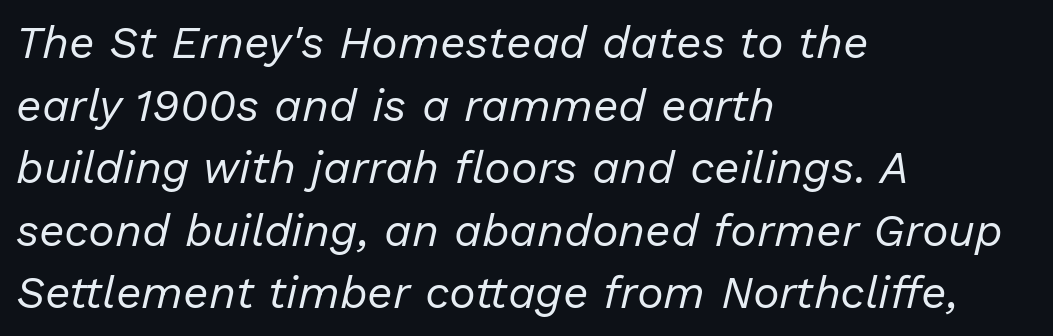
Q: Is the text bold? A: No.
Q: Is the text italic (slanted)? A: Yes, it leans right by about 13 degrees.
Q: Is the text underlined? A: No.
Q: How is the paragraph aligned? A: Left-aligned.
Q: Is the spacing between letters normal or unusually wide? A: Normal.
Q: Is the spacing between lines tight, normal or loose? A: Normal.
Q: Width (condensed, normal, or wide)? A: Normal.
Q: Stroke contrast? A: Low.
Q: x-height? A: Medium.
Q: Monospaced? A: No.
